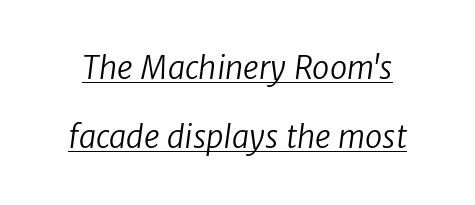
The image shows 31 px regular-weight sans-serif type; set loose line spacing (2.22x), normal letter spacing, underlined; low stroke contrast and a medium x-height.
